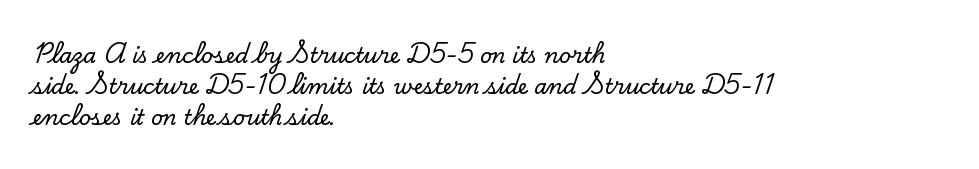
{"underline": "no", "align": "left", "line_spacing": "normal", "line_spacing_ratio": 1.47, "letter_spacing": "normal", "letter_spacing_em": 0.0, "glyph_px": 21}
